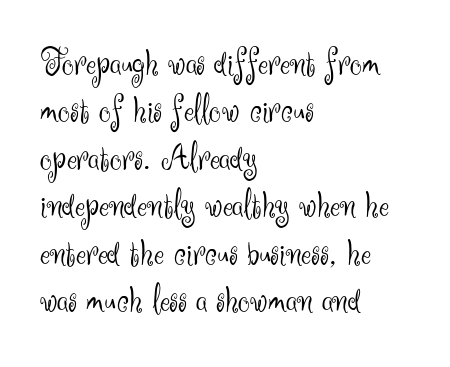
{"serif": "no", "italic": "no", "bold": "no", "weight": "light", "width": "normal", "stroke_contrast": "medium", "x_height": "small", "monospaced": "no", "underline": "no", "align": "left", "line_spacing": "normal", "line_spacing_ratio": 1.25, "letter_spacing": "normal", "letter_spacing_em": 0.0, "glyph_px": 38}
